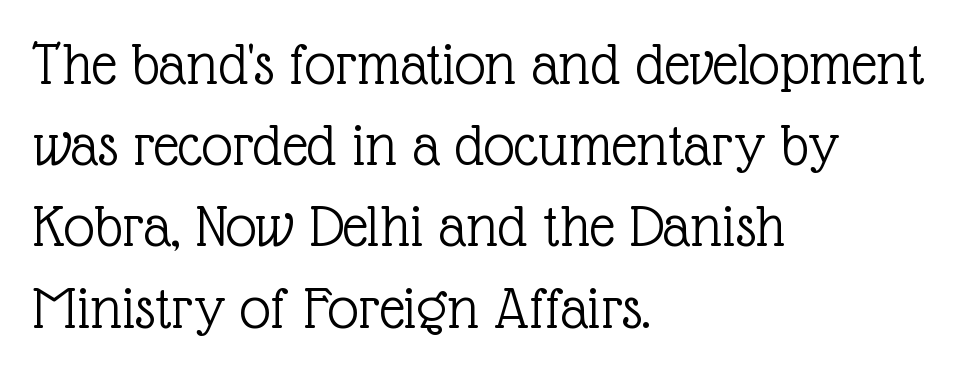
Q: Is the text bold? A: No.
Q: Is the text italic (slanted)? A: No, it is upright.
Q: Is the typeface a serif or a sans-serif typeface? A: Serif.
Q: Is the text underlined? A: No.
Q: How is the paragraph aligned? A: Left-aligned.
Q: Is the spacing between letters normal or unusually wide? A: Normal.
Q: Is the spacing between lines tight, normal or loose? A: Normal.
Q: Width (condensed, normal, or wide)? A: Normal.
Q: x-height? A: Medium.
Q: Monospaced? A: No.
